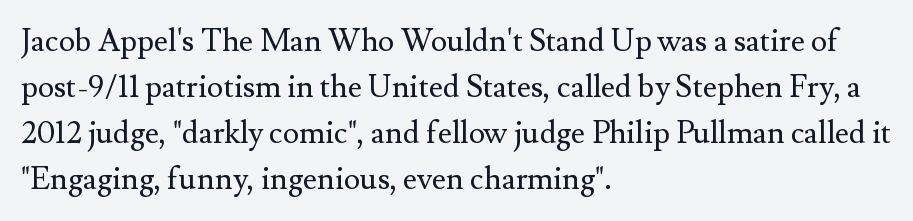
The image shows 31 px regular-weight serif type, upright; set left-aligned, normal line spacing (1.48x), normal letter spacing, not underlined; medium stroke contrast and a small x-height.
